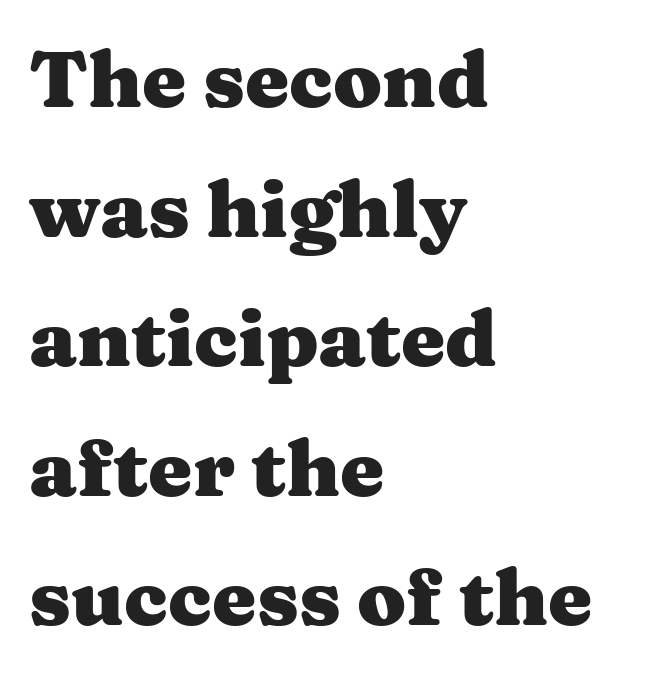
{"serif": "yes", "italic": "no", "bold": "yes", "weight": "heavy", "width": "wide", "stroke_contrast": "medium", "x_height": "medium", "monospaced": "no", "underline": "no", "align": "left", "line_spacing": "normal", "line_spacing_ratio": 1.64, "letter_spacing": "normal", "letter_spacing_em": 0.0, "glyph_px": 79}
